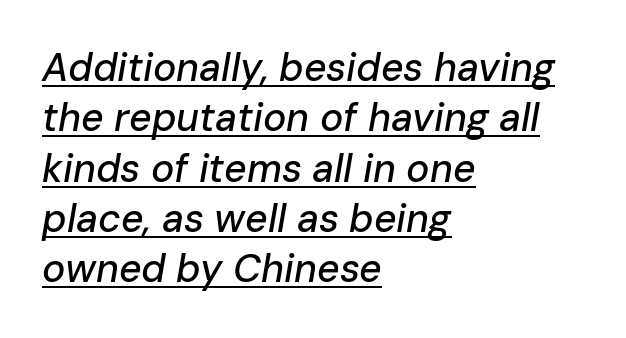
Q: Is the text italic (slanted)? A: Yes, it leans right by about 10 degrees.
Q: Is the text underlined? A: Yes.
Q: How is the paragraph aligned? A: Left-aligned.
Q: Is the spacing between letters normal or unusually wide? A: Normal.
Q: Is the spacing between lines tight, normal or loose? A: Normal.
Q: Width (condensed, normal, or wide)? A: Normal.
Q: Stroke contrast? A: Low.
Q: x-height? A: Medium.
Q: Monospaced? A: No.
